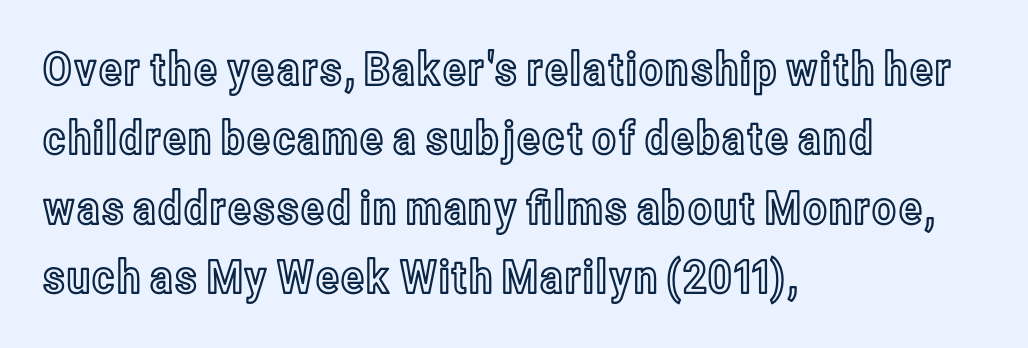
{"italic": "no", "width": "condensed", "x_height": "medium", "monospaced": "no", "underline": "no", "align": "left", "line_spacing": "normal", "line_spacing_ratio": 1.51, "letter_spacing": "normal", "letter_spacing_em": 0.0, "glyph_px": 46}
